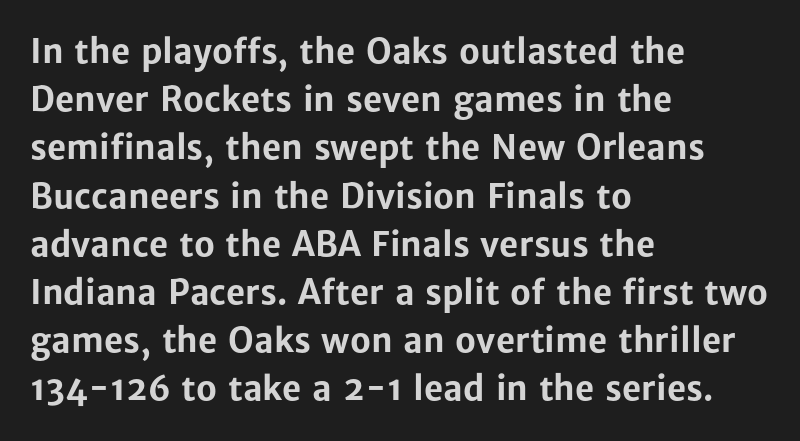
The face used here is proportionally spaced, like ordinary book or web type. Reading down the column, the eye jumps a familiar distance to each next line. The specimen reads as upright at a glance. The designer went with a sans here, leaving each stem footless. If you drew a ruler down the left edge, every line would touch it.
